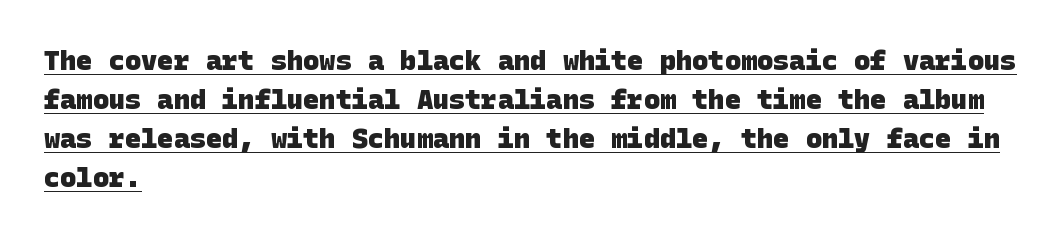
Q: Is the text bold? A: Yes.
Q: Is the text underlined? A: Yes.
Q: How is the paragraph aligned? A: Left-aligned.
Q: Is the spacing between letters normal or unusually wide? A: Normal.
Q: Is the spacing between lines tight, normal or loose? A: Normal.
